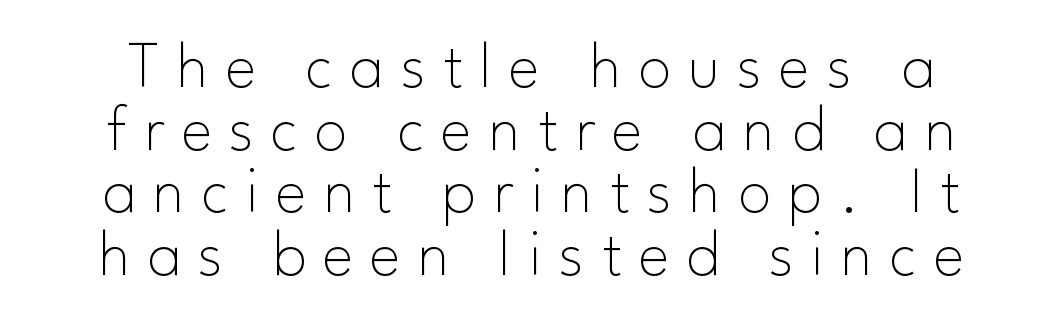
{"serif": "no", "italic": "no", "bold": "no", "weight": "thin", "width": "normal", "stroke_contrast": "low", "x_height": "small", "monospaced": "no", "underline": "no", "line_spacing": "tight", "line_spacing_ratio": 0.95, "letter_spacing": "wide", "letter_spacing_em": 0.26, "glyph_px": 66}
